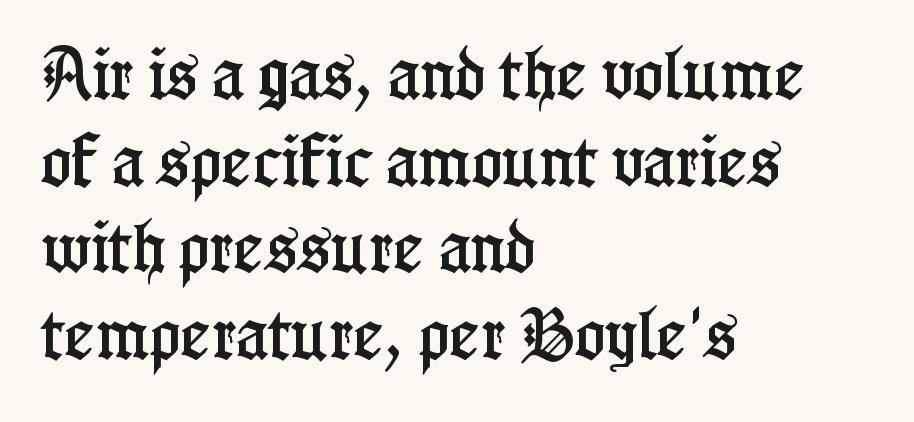
Q: Is the text italic (slanted)? A: No, it is upright.
Q: Is the typeface a serif or a sans-serif typeface? A: Serif.
Q: Is the text underlined? A: No.
Q: How is the paragraph aligned? A: Left-aligned.
Q: Is the spacing between letters normal or unusually wide? A: Normal.
Q: Is the spacing between lines tight, normal or loose? A: Normal.
Q: Width (condensed, normal, or wide)? A: Condensed.
Q: Stroke contrast? A: Low.
Q: x-height? A: Medium.
Q: Monospaced? A: No.
